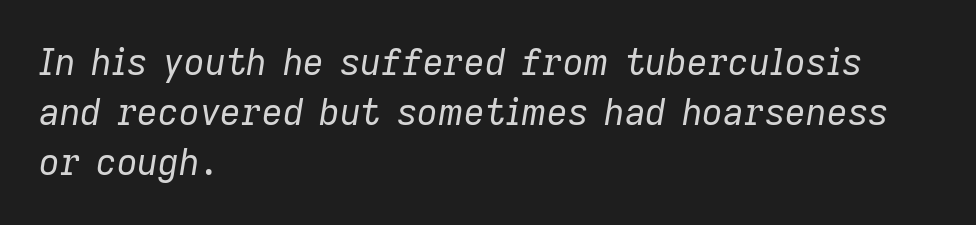
Q: Is the text bold? A: No.
Q: Is the text italic (slanted)? A: Yes, it leans right by about 9 degrees.
Q: Is the text underlined? A: No.
Q: How is the paragraph aligned? A: Left-aligned.
Q: Is the spacing between letters normal or unusually wide? A: Normal.
Q: Is the spacing between lines tight, normal or loose? A: Normal.
Q: Width (condensed, normal, or wide)? A: Normal.
Q: Stroke contrast? A: Low.
Q: x-height? A: Medium.
Q: Monospaced? A: No.
